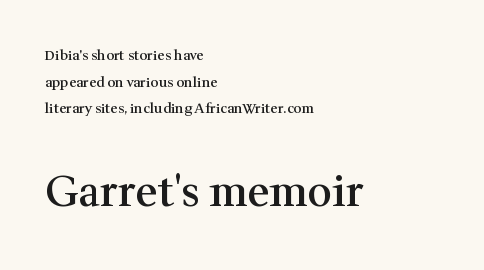
The image shows 43 px semibold serif type, upright; set left-aligned, loose line spacing (1.91x), normal letter spacing, not underlined; the second (bottom) block is 3.07x larger; medium stroke contrast and a medium x-height.
